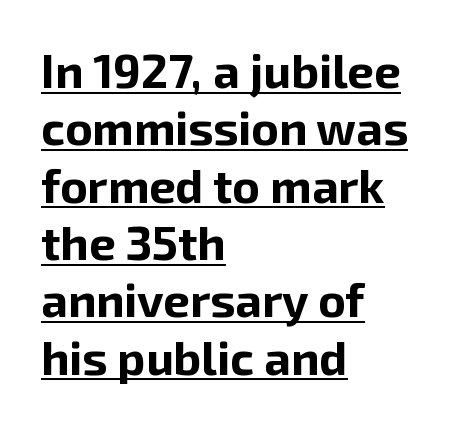
{"serif": "no", "italic": "no", "bold": "yes", "weight": "bold", "width": "normal", "stroke_contrast": "low", "x_height": "medium", "monospaced": "no", "underline": "yes", "align": "left", "line_spacing_ratio": 1.22, "letter_spacing": "normal", "letter_spacing_em": 0.0, "glyph_px": 47}
